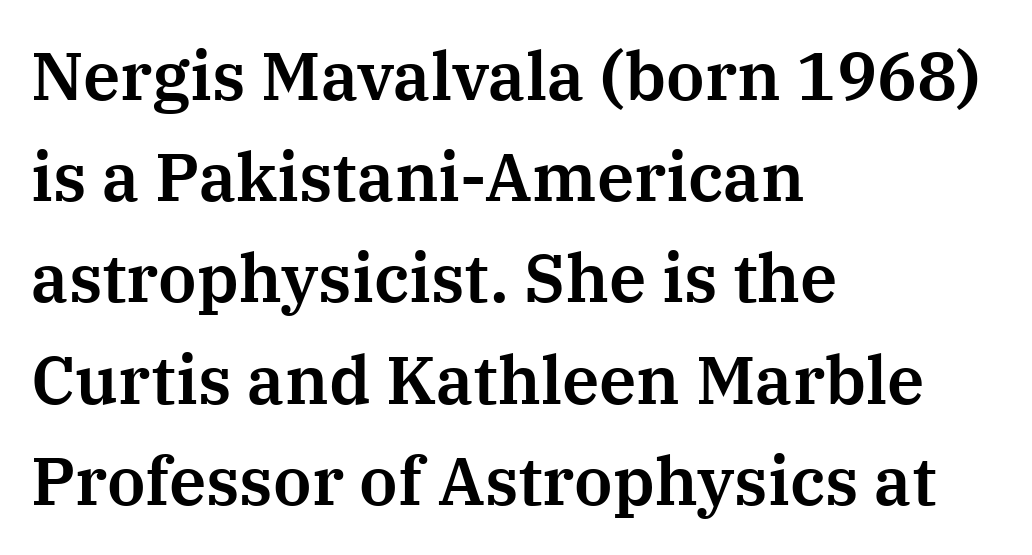
{"serif": "yes", "italic": "no", "width": "normal", "stroke_contrast": "medium", "x_height": "medium", "monospaced": "no", "underline": "no", "align": "left", "line_spacing": "normal", "line_spacing_ratio": 1.51, "letter_spacing": "normal", "letter_spacing_em": 0.0, "glyph_px": 67}
